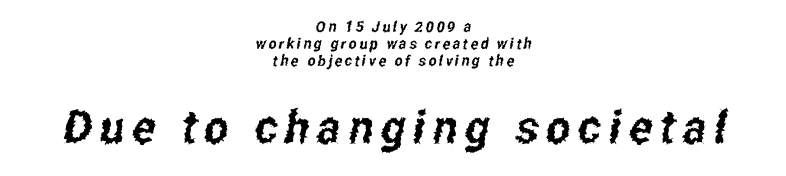
{"serif": "no", "width": "condensed", "stroke_contrast": "low", "x_height": "medium", "monospaced": "no", "underline": "no", "align": "center", "line_spacing": "tight", "line_spacing_ratio": 1.14, "larger_block": "second", "size_ratio": 3.07, "glyph_px": 46}
